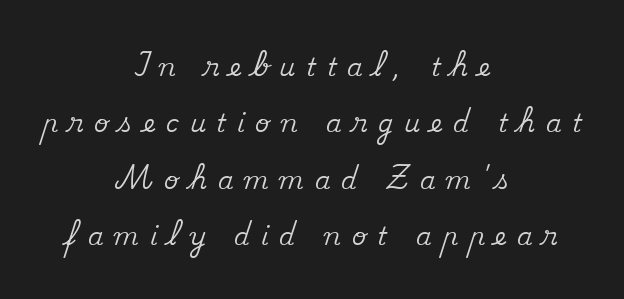
The image shows 25 px text type; set centered, loose line spacing (2.26x), unusually wide letter spacing (+0.43 em), not underlined.
